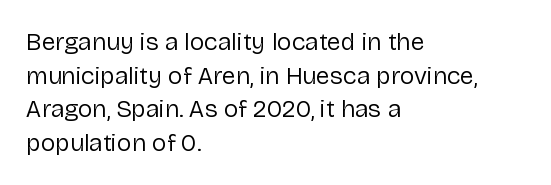
Q: Is the text bold? A: No.
Q: Is the text italic (slanted)? A: No, it is upright.
Q: Is the text underlined? A: No.
Q: How is the paragraph aligned? A: Left-aligned.
Q: Is the spacing between letters normal or unusually wide? A: Normal.
Q: Is the spacing between lines tight, normal or loose? A: Normal.
